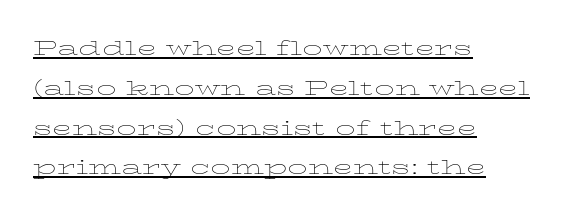
The image shows 26 px text type, upright; set left-aligned, normal line spacing (1.53x), normal letter spacing, underlined.
